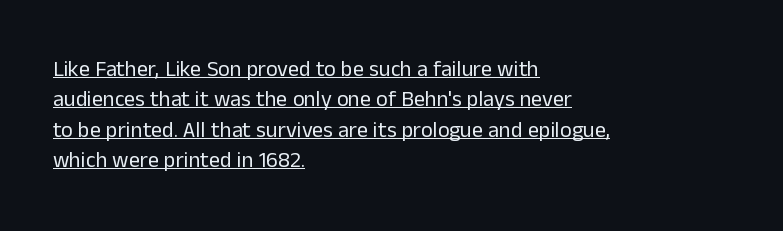
The image shows 22 px text type, upright; set left-aligned, normal line spacing (1.38x), normal letter spacing, underlined.
